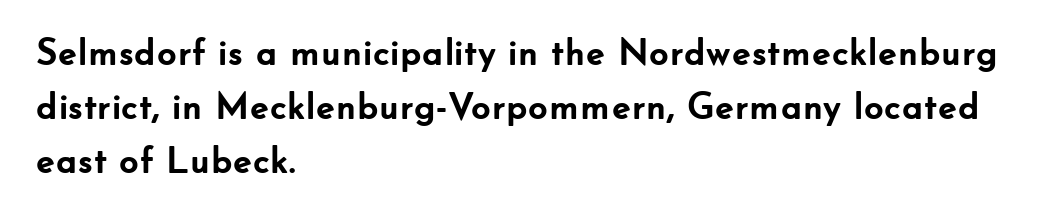
Q: Is the text bold? A: Yes.
Q: Is the text italic (slanted)? A: No, it is upright.
Q: Is the typeface a serif or a sans-serif typeface? A: Sans-serif.
Q: Is the text underlined? A: No.
Q: How is the paragraph aligned? A: Left-aligned.
Q: Is the spacing between letters normal or unusually wide? A: Normal.
Q: Is the spacing between lines tight, normal or loose? A: Normal.
Q: Width (condensed, normal, or wide)? A: Normal.
Q: Stroke contrast? A: Low.
Q: x-height? A: Small.
Q: Monospaced? A: No.
